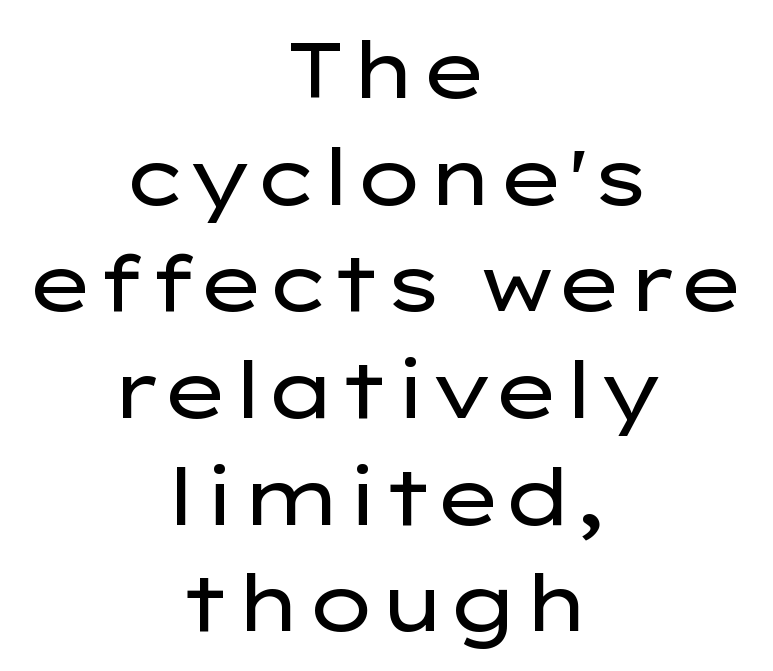
The designer left line spacing at the default. Quick note: not italic, upright. The paragraph shown floats in the horizontal middle. Regarding serifs, this sample does without them. How are the letters spaced? Ordinarily, with no added tracking. The typesetting does not lean heavy: it is not bold.
